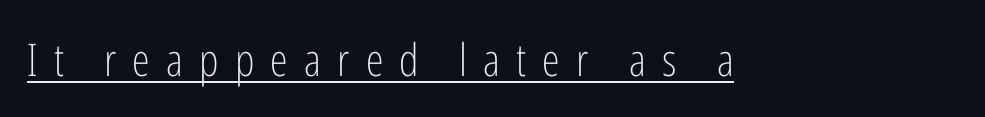
Q: Is the text bold? A: No.
Q: Is the text italic (slanted)? A: No, it is upright.
Q: Is the typeface a serif or a sans-serif typeface? A: Sans-serif.
Q: Is the text underlined? A: Yes.
Q: Is the spacing between letters normal or unusually wide? A: Unusually wide.
Q: Width (condensed, normal, or wide)? A: Condensed.
Q: Stroke contrast? A: Low.
Q: x-height? A: Medium.
Q: Monospaced? A: No.
